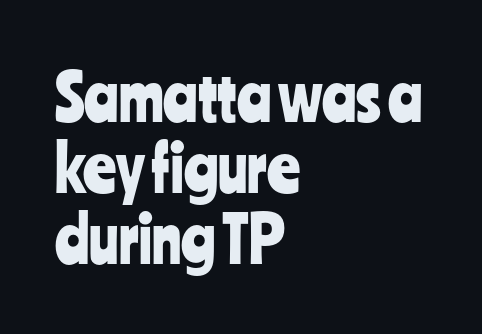
Observe the absence of serifs on each vertical stroke in this sample. This block would grow much taller if given ordinary leading; it's compressed now. The rendering uses natural spacing where letterforms have individual widths. This rendering uses left alignment, leaving the right contour irregular. Inter-character spacing is left at the font's built-in metrics. The string is rendered with underlining switched off.
